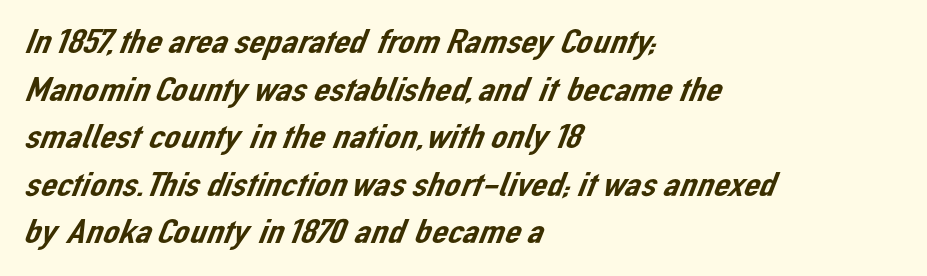
A classic flush-left, rag-right setting is used for this passage. Has an underline been added? It has not. Here the designer chose a conventional face with non-uniform glyph widths. Serif or sans? Sans — the stroke terminals are bare. Horizontal bands of white between lines are of average thickness.
